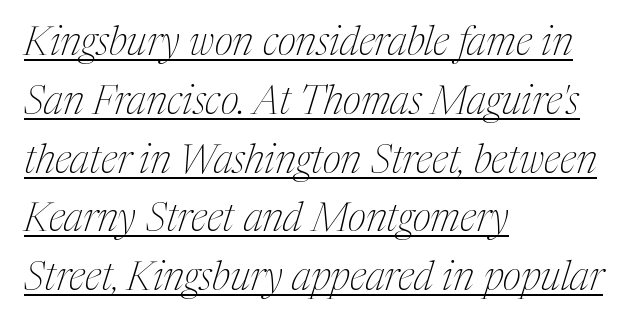
The image shows 40 px thin, condensed serif type, italic (leaning right); set left-aligned, normal line spacing (1.47x), normal letter spacing, underlined; medium stroke contrast and a medium x-height.
